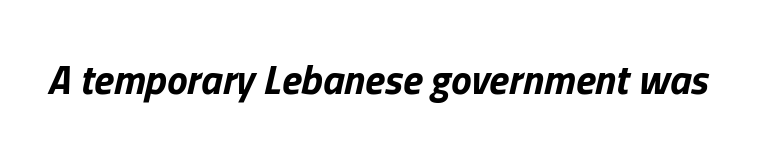
The image shows 41 px bold type, italic (leaning right); set normal letter spacing, not underlined; low stroke contrast and a medium x-height.
